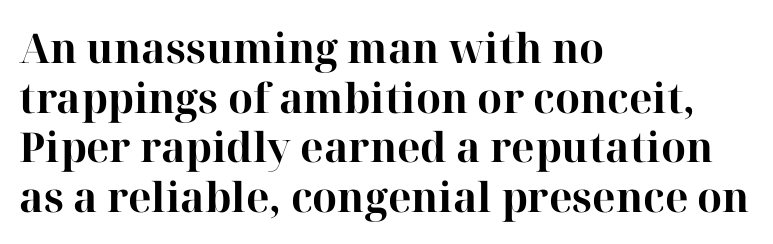
The image shows 41 px bold serif type, upright; set left-aligned, line spacing 1.21x, normal letter spacing, not underlined; high stroke contrast and a medium x-height.
